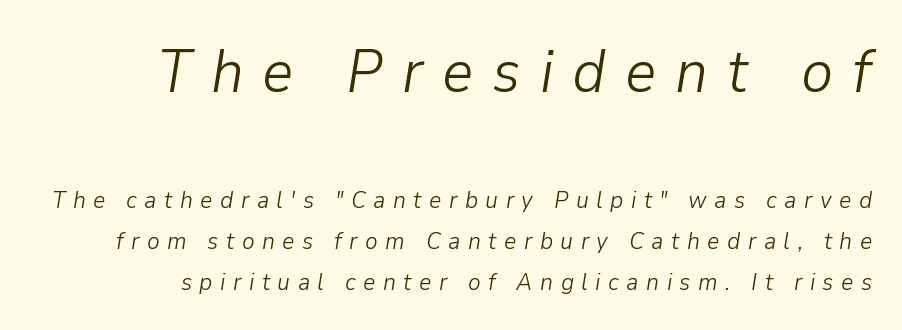
{"italic": "yes", "lean": "right", "slant_degrees": 9, "bold": "no", "weight": "light", "width": "normal", "stroke_contrast": "low", "x_height": "medium", "monospaced": "no", "underline": "no", "align": "right", "line_spacing_ratio": 1.71, "letter_spacing": "wide", "letter_spacing_em": 0.31, "larger_block": "first", "size_ratio": 2.54, "glyph_px": 61}
